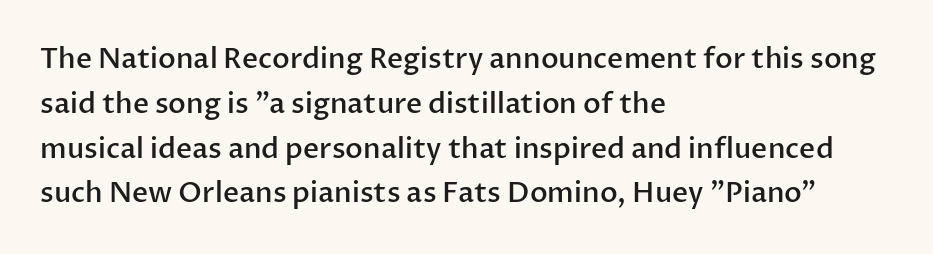
The image shows 28 px semibold sans-serif type, upright; set left-aligned, normal line spacing (1.6x), normal letter spacing, not underlined; low stroke contrast and a medium x-height.
